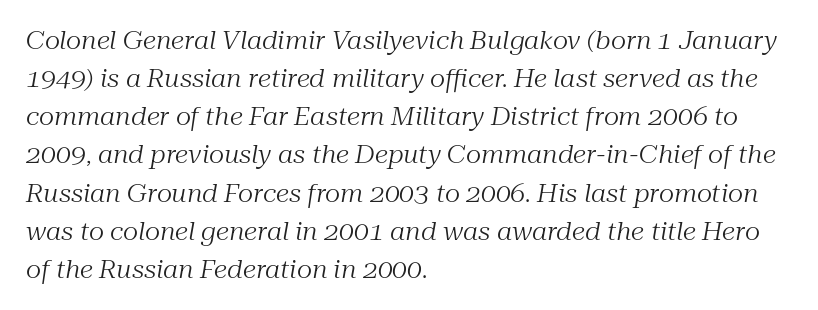
{"italic": "yes", "lean": "right", "slant_degrees": 10, "bold": "no", "underline": "no", "align": "left", "line_spacing": "normal", "line_spacing_ratio": 1.59, "letter_spacing": "normal", "letter_spacing_em": 0.0, "glyph_px": 24}
